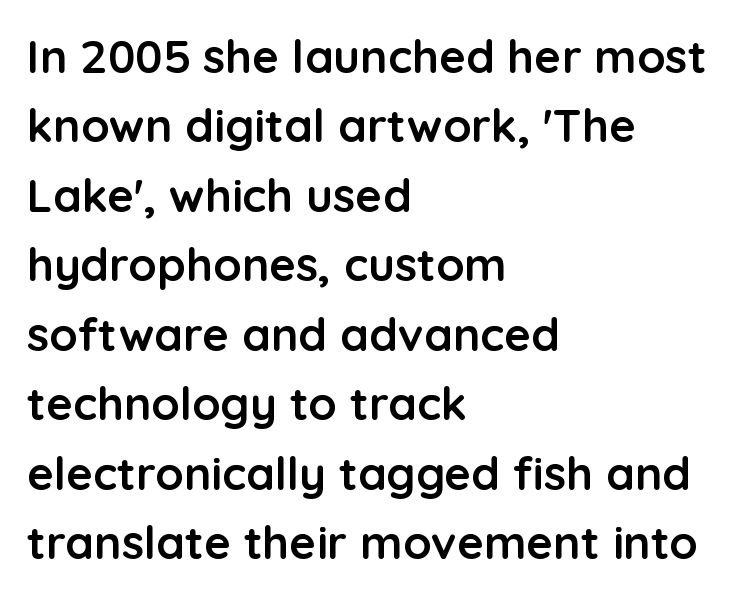
Q: Is the text bold? A: Yes.
Q: Is the text italic (slanted)? A: No, it is upright.
Q: Is the typeface a serif or a sans-serif typeface? A: Sans-serif.
Q: Is the text underlined? A: No.
Q: How is the paragraph aligned? A: Left-aligned.
Q: Is the spacing between letters normal or unusually wide? A: Normal.
Q: Is the spacing between lines tight, normal or loose? A: Normal.
Q: Width (condensed, normal, or wide)? A: Normal.
Q: Stroke contrast? A: Low.
Q: x-height? A: Medium.
Q: Monospaced? A: No.
